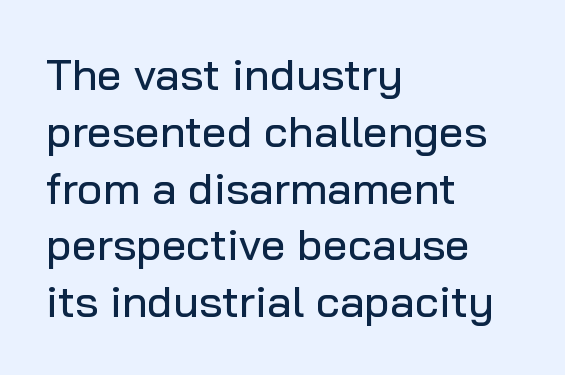
This is sans-serif lettering, the kind often seen on screens and signage. One-word summary of the alignment: left. The line texture is even and compact thanks to regular tracking. Characters remain perfectly vertical along every line. One glance says typical: line gaps are just what's usual.
